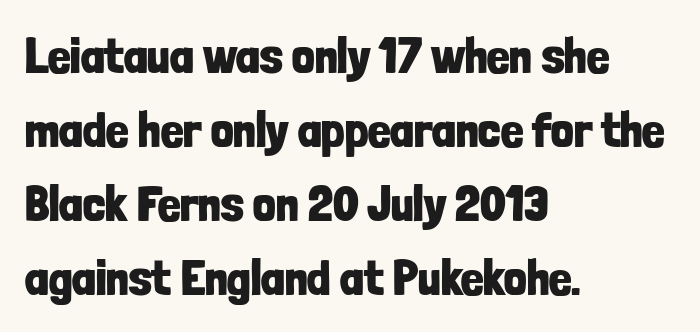
The image shows 50 px bold, condensed sans-serif type, upright; set left-aligned, normal line spacing (1.48x), normal letter spacing, not underlined; low stroke contrast and a medium x-height.
